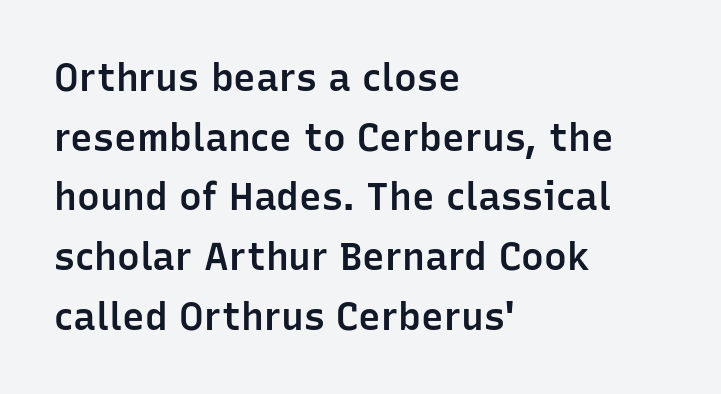
The image shows 38 px semibold sans-serif type, upright; set left-aligned, normal line spacing (1.57x), normal letter spacing, not underlined; low stroke contrast and a medium x-height.
